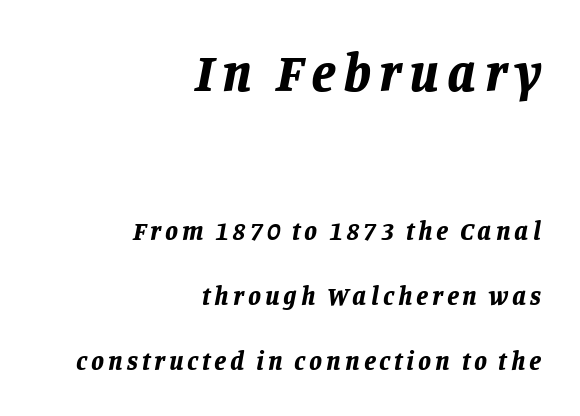
Nobody drew a line under any word here. How heavy is the stroke? Heavy — this is a bold. Every row of glyphs terminates at an identical x-position on the right. The letters advance in unequal steps, a hallmark of proportional type.
